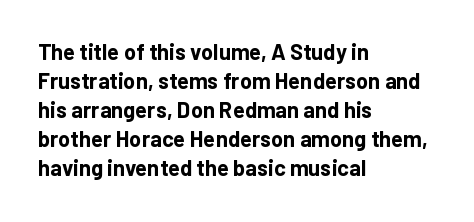
I'd describe the lettering as bold — thick and assertive. Line starts are locked; line ends wander. Nope, not italic — everything's standing straight. Only glyphs here, with clear space below each row.
